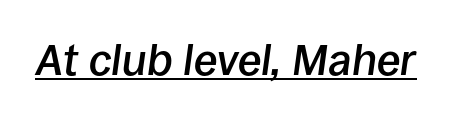
Summary of weight: moderately heavy, a semibold. Do the characters align in a grid? No, the font is proportional. In terms of posture, this sample is oblique. Honestly, the letter spacing is just normal — you wouldn't notice it.
